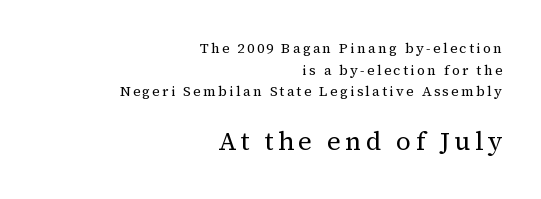
Q: Is the text bold? A: No.
Q: Is the text italic (slanted)? A: No, it is upright.
Q: Is the text underlined? A: No.
Q: How is the paragraph aligned? A: Right-aligned.
Q: Is the spacing between lines tight, normal or loose? A: Normal.
Q: Which block of text is set in a larger size, the first (top) or the second (bottom)? A: The second (bottom) one.
